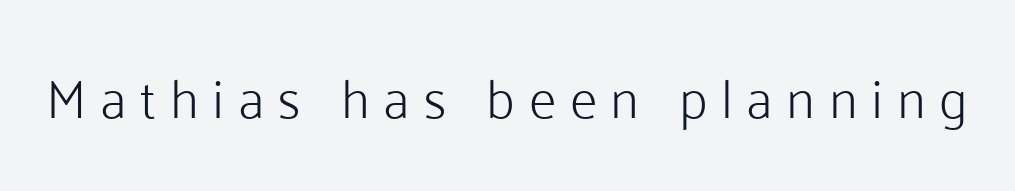
The gaps between neighbouring characters are conspicuously large. Serifs: no, the terminals of the letterforms are clean. Type without underlining. Each letter keeps its own natural width here, so spacing adapts to shape. No italicization has been applied; the sample stays upright.
